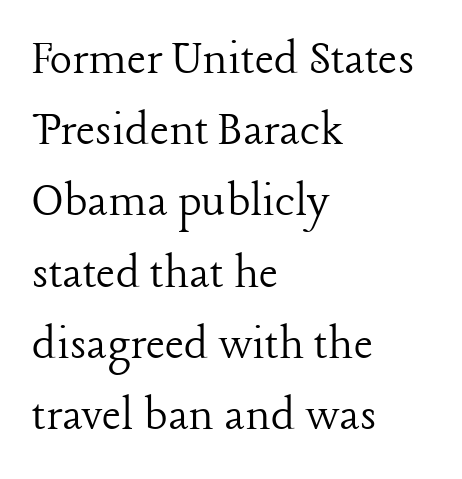
Q: Is the text bold? A: No.
Q: Is the text italic (slanted)? A: No, it is upright.
Q: Is the typeface a serif or a sans-serif typeface? A: Serif.
Q: Is the text underlined? A: No.
Q: How is the paragraph aligned? A: Left-aligned.
Q: Is the spacing between letters normal or unusually wide? A: Normal.
Q: Is the spacing between lines tight, normal or loose? A: Normal.
Q: Width (condensed, normal, or wide)? A: Normal.
Q: Stroke contrast? A: Low.
Q: x-height? A: Medium.
Q: Monospaced? A: No.
